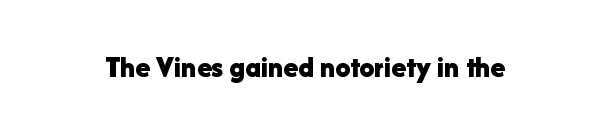
The image shows 30 px bold sans-serif type, upright; set normal letter spacing, not underlined; low stroke contrast and a medium x-height.
